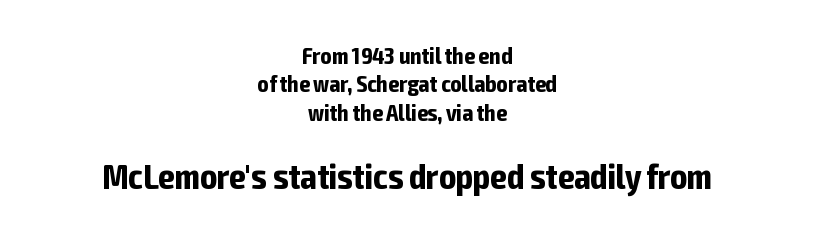
{"serif": "no", "italic": "no", "bold": "yes", "weight": "bold", "width": "condensed", "stroke_contrast": "low", "x_height": "medium", "monospaced": "no", "underline": "no", "align": "center", "line_spacing_ratio": 1.23, "letter_spacing": "normal", "letter_spacing_em": 0.0, "larger_block": "second", "size_ratio": 1.52, "glyph_px": 35}
